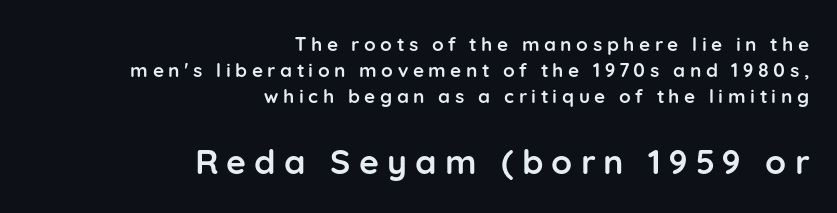
The image shows 34 px semibold sans-serif type, upright; set right-aligned, normal line spacing (1.36x), unusually wide letter spacing (+0.24 em), not underlined; the second (bottom) block is 1.79x larger; low stroke contrast and a medium x-height.
